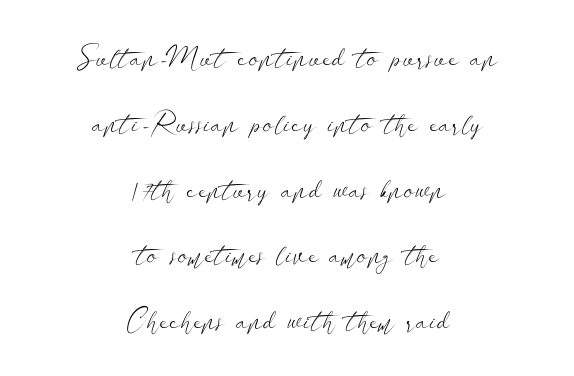
The image shows 29 px light, wide sans-serif type; set centered, loose line spacing (2.27x), normal letter spacing, not underlined; low stroke contrast and a small x-height.
